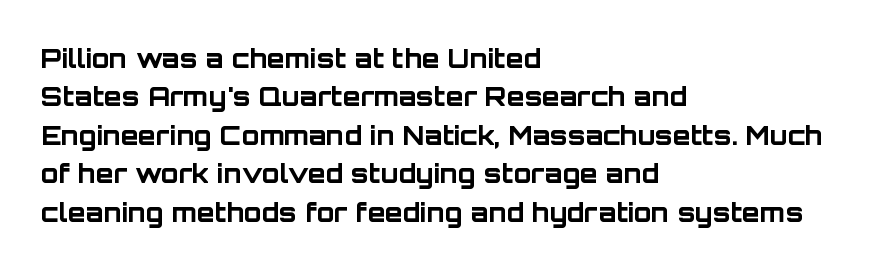
Q: Is the text bold? A: Yes.
Q: Is the text italic (slanted)? A: No, it is upright.
Q: Is the text underlined? A: No.
Q: How is the paragraph aligned? A: Left-aligned.
Q: Is the spacing between letters normal or unusually wide? A: Normal.
Q: Is the spacing between lines tight, normal or loose? A: Normal.
